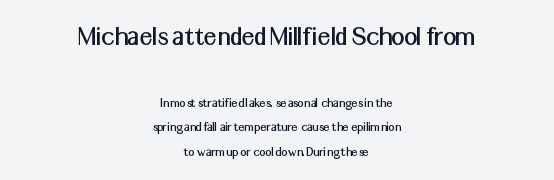
This rendering uses center alignment, leaving both contours irregular but symmetric. I'd call this a sans setting — the letters go barefoot. No italicization has been applied; the sample stays upright. The tracking reads as untouched default to a designer's eye. Of the two passages, the one on top uses the larger point size. Honestly, there is no underline to notice here at all.
